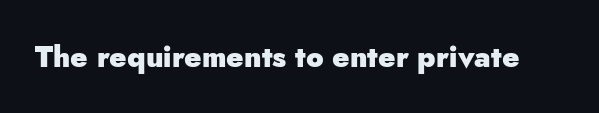
Q: Is the text bold? A: Yes.
Q: Is the text italic (slanted)? A: No, it is upright.
Q: Is the typeface a serif or a sans-serif typeface? A: Sans-serif.
Q: Is the text underlined? A: No.
Q: Is the spacing between letters normal or unusually wide? A: Normal.
Q: Width (condensed, normal, or wide)? A: Normal.
Q: Stroke contrast? A: Low.
Q: x-height? A: Small.
Q: Monospaced? A: No.
